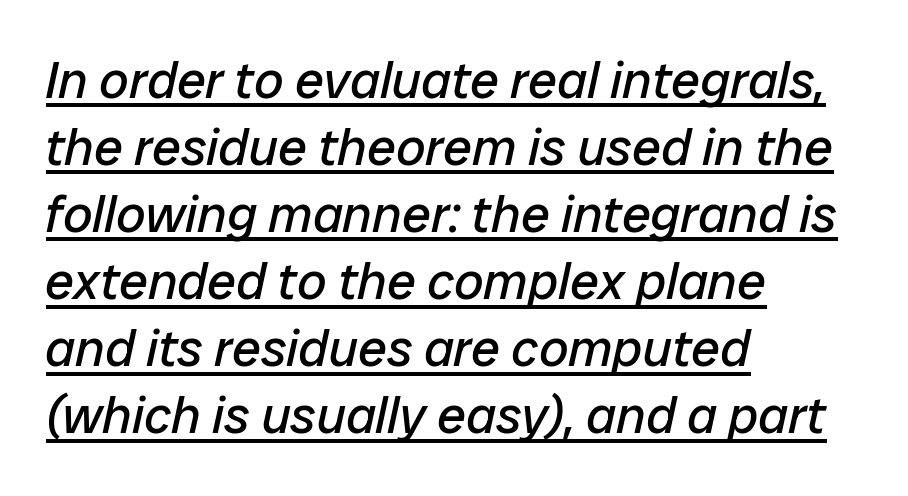
The image shows 52 px regular-weight type, italic (leaning right); set left-aligned, normal line spacing (1.29x), normal letter spacing, underlined; low stroke contrast and a medium x-height.
